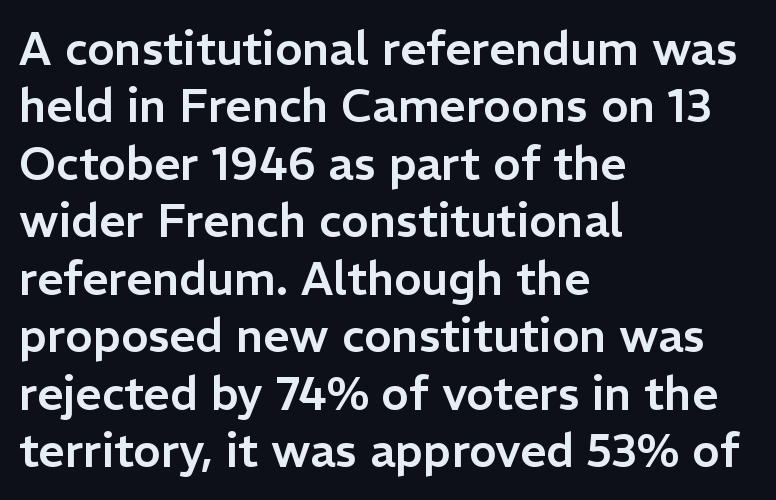
The image shows 46 px sans-serif type, upright; set left-aligned, normal line spacing (1.25x), normal letter spacing, not underlined; low stroke contrast and a medium x-height.
